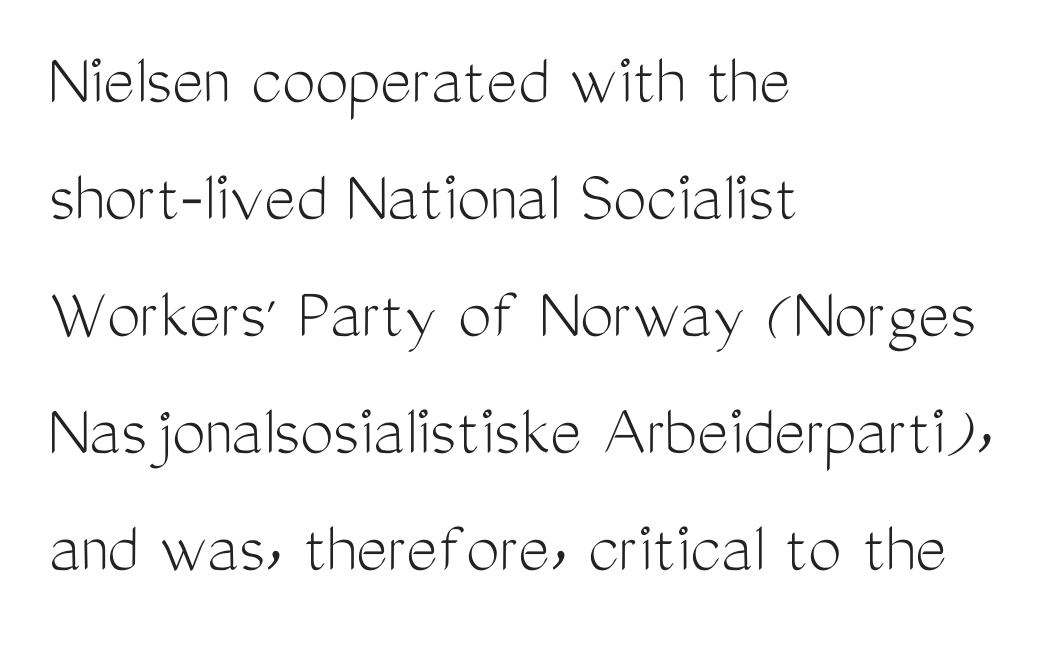
Q: Is the text bold? A: No.
Q: Is the text italic (slanted)? A: No, it is upright.
Q: Is the typeface a serif or a sans-serif typeface? A: Sans-serif.
Q: Is the text underlined? A: No.
Q: How is the paragraph aligned? A: Left-aligned.
Q: Is the spacing between letters normal or unusually wide? A: Normal.
Q: Is the spacing between lines tight, normal or loose? A: Normal.
Q: Width (condensed, normal, or wide)? A: Condensed.
Q: Stroke contrast? A: Medium.
Q: x-height? A: Medium.
Q: Monospaced? A: No.
